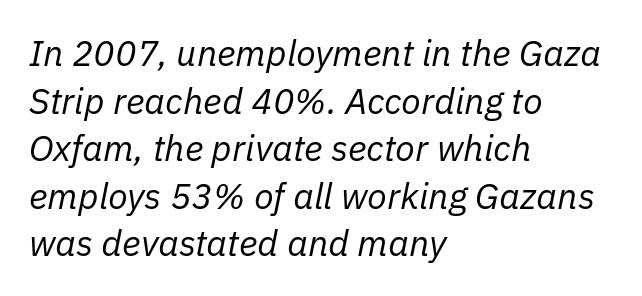
Character widths vary here, with narrow letters taking less room than wide ones. It's the slanting kind of type. Each word holds together tightly as a unit, with standard inter-letter gaps. The lines sit at an ordinary, default distance from one another. Does the copy run flush right? No — it runs flush left.
